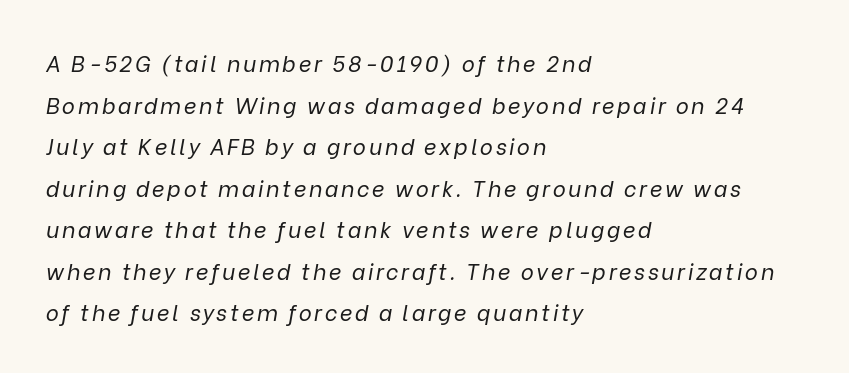
Q: Is the text bold? A: No.
Q: Is the text italic (slanted)? A: Yes, it leans right by about 9 degrees.
Q: Is the text underlined? A: No.
Q: How is the paragraph aligned? A: Left-aligned.
